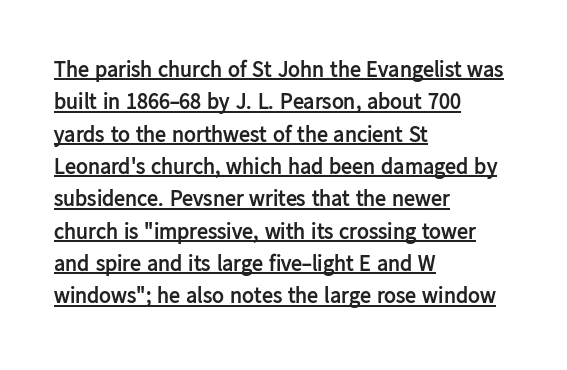
{"italic": "no", "bold": "yes", "underline": "yes", "align": "left", "line_spacing": "normal", "line_spacing_ratio": 1.47, "letter_spacing": "normal", "letter_spacing_em": 0.0, "glyph_px": 22}
